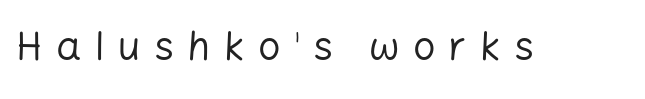
Underlining? Definitely not there. Notice how the stems are strictly vertical — no italics here. Summary of weight: not heavy and not bold. Is this a fixed-width face? No — the glyphs have proportional, varying widths. A sans-serif font was chosen for this passage.
